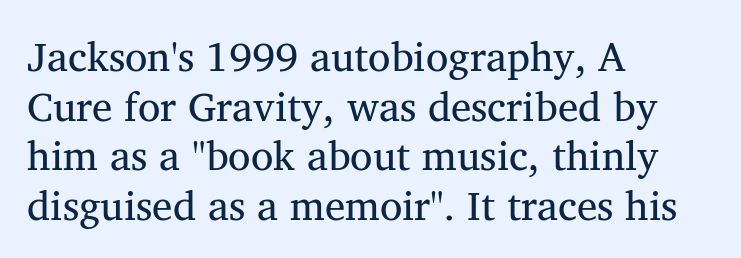
This is serif lettering, the kind often seen in printed books. Short and long lines alike share a common starting point at left. Tracking here is standard; glyphs follow each other at the usual distance. The gap between lines stays unmarked. Varying glyph widths throughout — classic text-font behaviour.
